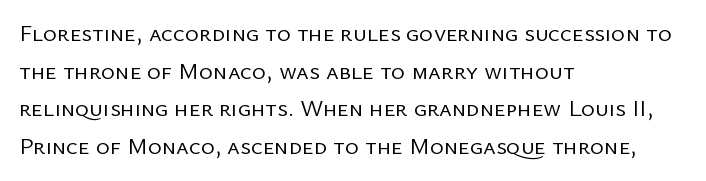
{"italic": "no", "bold": "no", "underline": "no", "align": "left", "line_spacing": "normal", "line_spacing_ratio": 1.57, "letter_spacing": "normal", "letter_spacing_em": 0.0, "glyph_px": 24}
